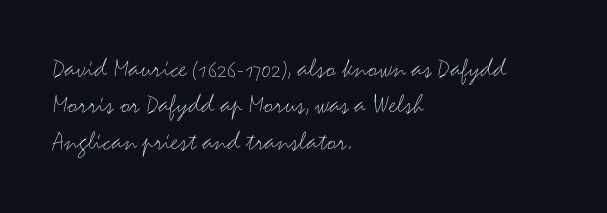
The text block is weighted toward the left margin, trailing off unevenly rightward. No feet cap the strokes, marking this as sans-serif type. Think of a printed novel: that variable character pitch is what you see here. Letter spacing: default.
